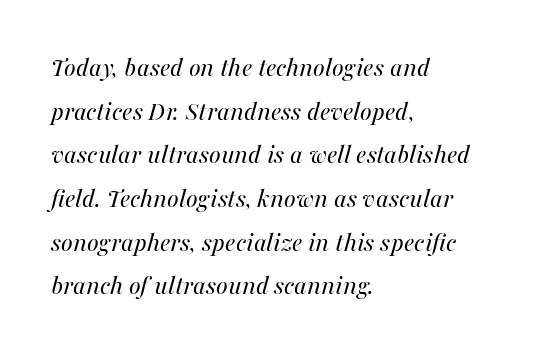
The passage shown is typed in a proportional face where columns would drift. Which margin do the lines hug? The left one — the right edge is uneven. Notice how the stems are inclined rather than vertical — that's the hallmark of italics. Descender tails drop into unmarked territory.
